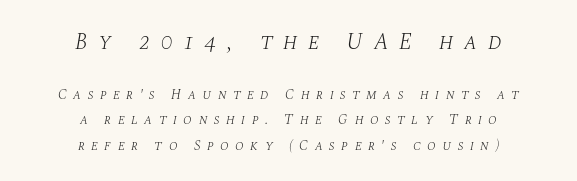
Plain, unruled lines of type. The passage shown begins with its larger block and ends with its smaller one. The glyphs look as if they've been sheared to an angle. Centered paragraph, ragged on both sides. The tracking reads as deliberately expanded to a designer's eye.
